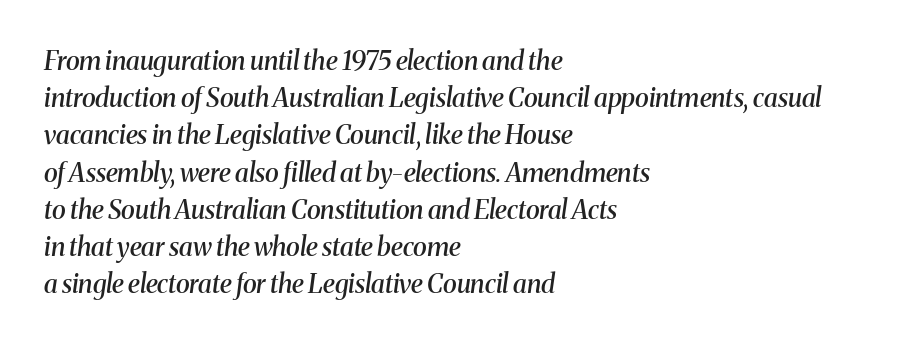
No extra tracking has been applied to these lines. Style check: oblique. The passage is arranged the way most books set body copy — flush left. Horizontal bands of white between lines are of average thickness. Type without underlining.
